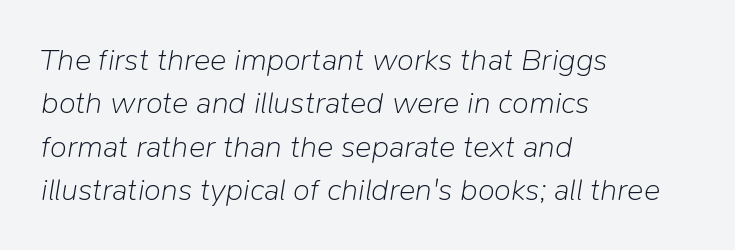
The image shows 31 px light type, italic (leaning right); set left-aligned, normal line spacing (1.4x), normal letter spacing, not underlined; low stroke contrast and a medium x-height.
